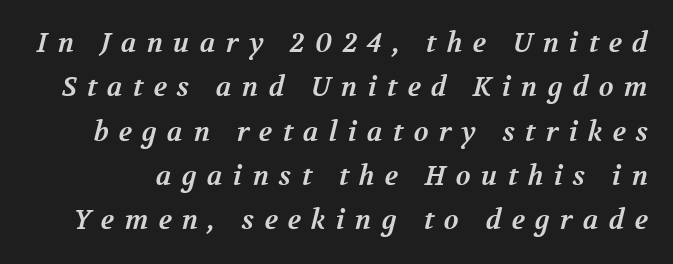
Q: Is the text bold? A: Yes.
Q: Is the text underlined? A: No.
Q: Is the spacing between letters normal or unusually wide? A: Unusually wide.
Q: Is the spacing between lines tight, normal or loose? A: Normal.
